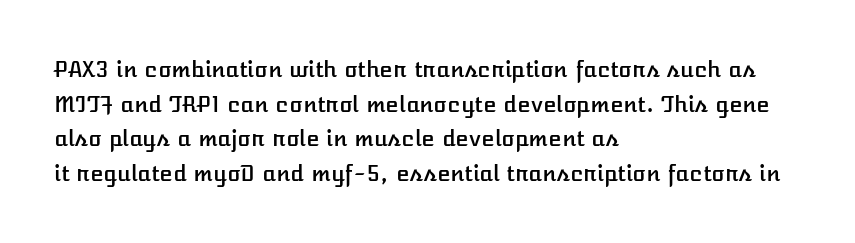
The setting favours the left margin, as ordinary paragraphs usually do. The letters stand straight up with perfectly vertical stems. Baseline-to-baseline distance is the conventional proportion of letter height. Beneath every word, the page is bare. Is the letter spacing exaggerated? No — it looks like the ordinary default.
